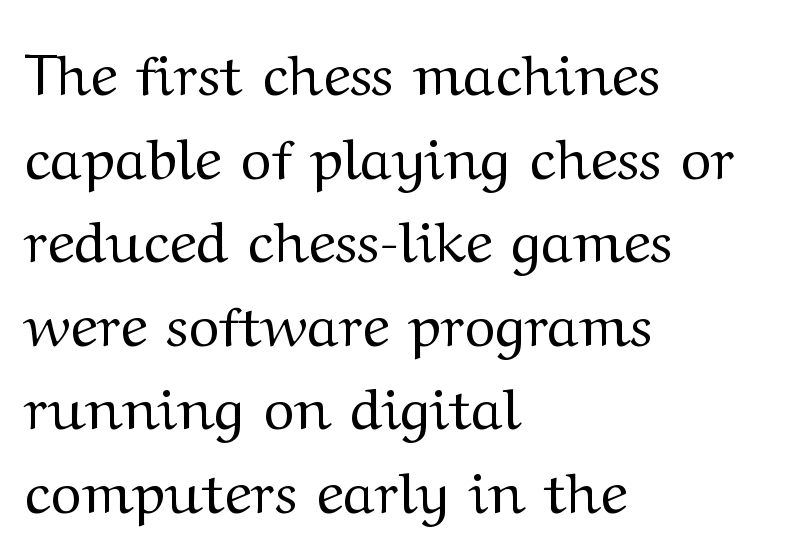
Is the block centered? No — it sits flush against the left margin. Does extra space separate the letters? No, they use regular spacing. Weight class: somewhere from thin through regular. The type family on display is of the serif kind. In terms of posture, this sample is upright.
